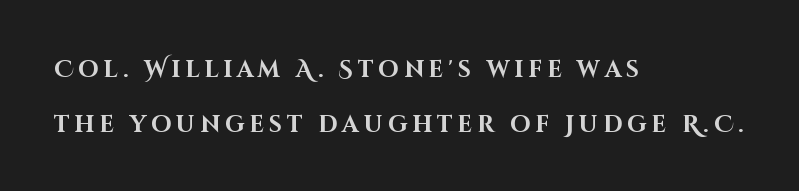
The image shows 23 px bold type, upright; set left-aligned, loose line spacing (2.38x), unusually wide letter spacing (+0.22 em), not underlined.
